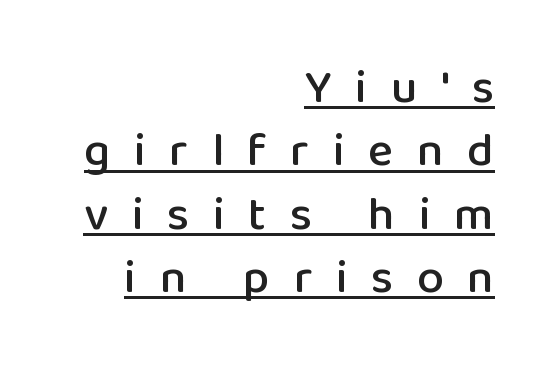
The image shows 48 px sans-serif type, upright; set right-aligned, normal line spacing (1.32x), unusually wide letter spacing (+0.49 em), underlined; low stroke contrast and a medium x-height.
